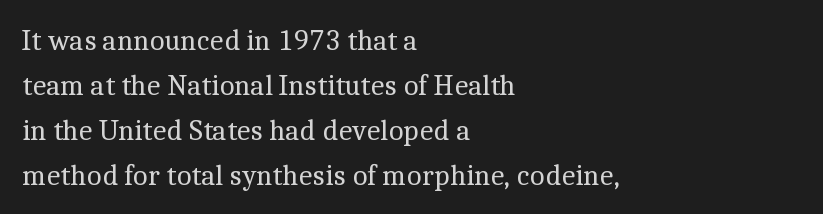
{"serif": "yes", "italic": "no", "bold": "no", "weight": "regular", "width": "normal", "x_height": "medium", "monospaced": "no", "underline": "no", "align": "left", "line_spacing": "normal", "line_spacing_ratio": 1.55, "letter_spacing": "normal", "letter_spacing_em": 0.0, "glyph_px": 29}
